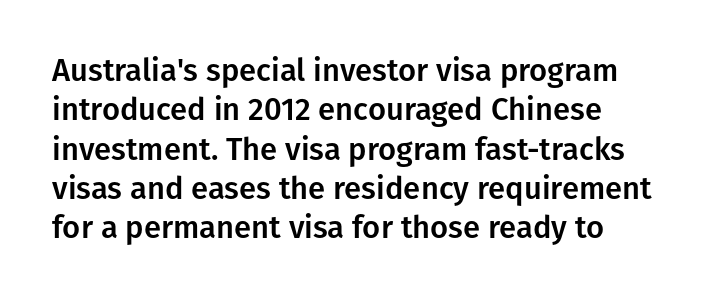
{"serif": "no", "italic": "no", "width": "normal", "stroke_contrast": "low", "x_height": "medium", "monospaced": "no", "underline": "no", "line_spacing": "normal", "line_spacing_ratio": 1.27, "letter_spacing": "normal", "letter_spacing_em": 0.0, "glyph_px": 31}
